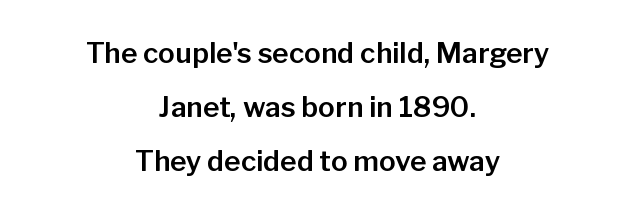
Q: Is the text italic (slanted)? A: No, it is upright.
Q: Is the typeface a serif or a sans-serif typeface? A: Sans-serif.
Q: Is the text underlined? A: No.
Q: How is the paragraph aligned? A: Centered.
Q: Is the spacing between letters normal or unusually wide? A: Normal.
Q: Is the spacing between lines tight, normal or loose? A: Loose.
Q: Width (condensed, normal, or wide)? A: Normal.
Q: Stroke contrast? A: Low.
Q: x-height? A: Medium.
Q: Monospaced? A: No.
